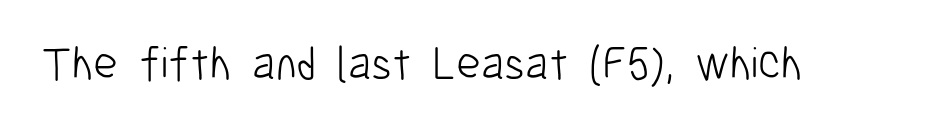
Q: Is the text bold? A: No.
Q: Is the text italic (slanted)? A: No, it is upright.
Q: Is the typeface a serif or a sans-serif typeface? A: Sans-serif.
Q: Is the text underlined? A: No.
Q: Is the spacing between letters normal or unusually wide? A: Normal.
Q: Width (condensed, normal, or wide)? A: Condensed.
Q: Stroke contrast? A: Low.
Q: x-height? A: Medium.
Q: Monospaced? A: No.
